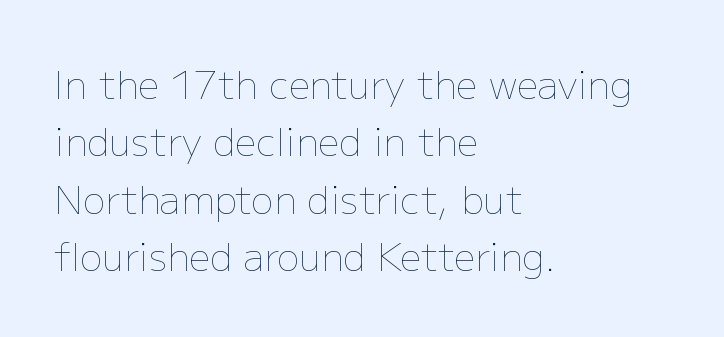
Q: Is the text bold? A: No.
Q: Is the text italic (slanted)? A: No, it is upright.
Q: Is the text underlined? A: No.
Q: How is the paragraph aligned? A: Left-aligned.
Q: Is the spacing between letters normal or unusually wide? A: Normal.
Q: Is the spacing between lines tight, normal or loose? A: Normal.
Q: Width (condensed, normal, or wide)? A: Normal.
Q: Stroke contrast? A: Low.
Q: x-height? A: Medium.
Q: Monospaced? A: No.
